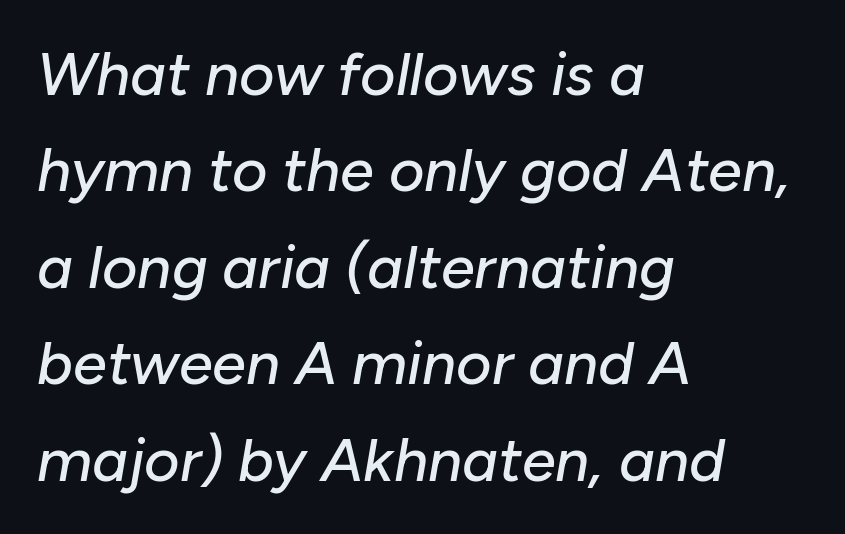
Q: Is the text italic (slanted)? A: Yes, it leans right by about 10 degrees.
Q: Is the text underlined? A: No.
Q: How is the paragraph aligned? A: Left-aligned.
Q: Is the spacing between letters normal or unusually wide? A: Normal.
Q: Is the spacing between lines tight, normal or loose? A: Normal.
Q: Width (condensed, normal, or wide)? A: Normal.
Q: Stroke contrast? A: Low.
Q: x-height? A: Medium.
Q: Monospaced? A: No.
